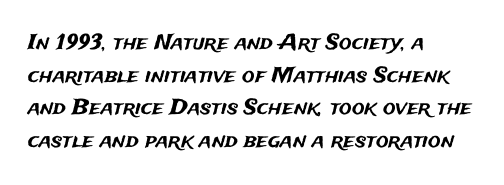
Q: Is the text italic (slanted)? A: Yes.
Q: Is the text underlined? A: No.
Q: How is the paragraph aligned? A: Left-aligned.
Q: Is the spacing between letters normal or unusually wide? A: Normal.
Q: Is the spacing between lines tight, normal or loose? A: Normal.
